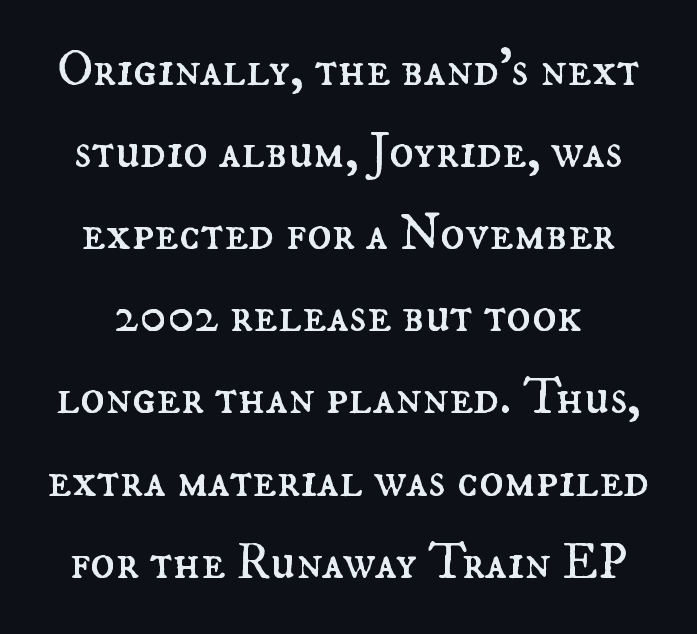
Q: Is the text bold? A: No.
Q: Is the text italic (slanted)? A: No, it is upright.
Q: Is the text underlined? A: No.
Q: Is the spacing between letters normal or unusually wide? A: Normal.
Q: Is the spacing between lines tight, normal or loose? A: Normal.
Q: Width (condensed, normal, or wide)? A: Normal.
Q: Stroke contrast? A: Medium.
Q: x-height? A: Small.
Q: Monospaced? A: No.
